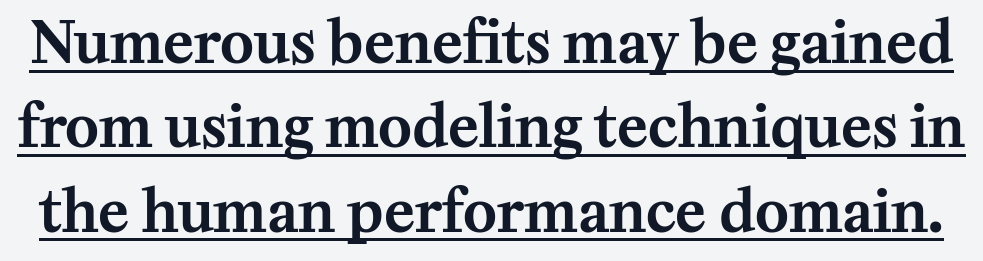
{"serif": "yes", "italic": "no", "width": "normal", "stroke_contrast": "medium", "x_height": "medium", "monospaced": "no", "underline": "yes", "line_spacing": "normal", "line_spacing_ratio": 1.48, "letter_spacing": "normal", "letter_spacing_em": 0.0, "glyph_px": 57}
